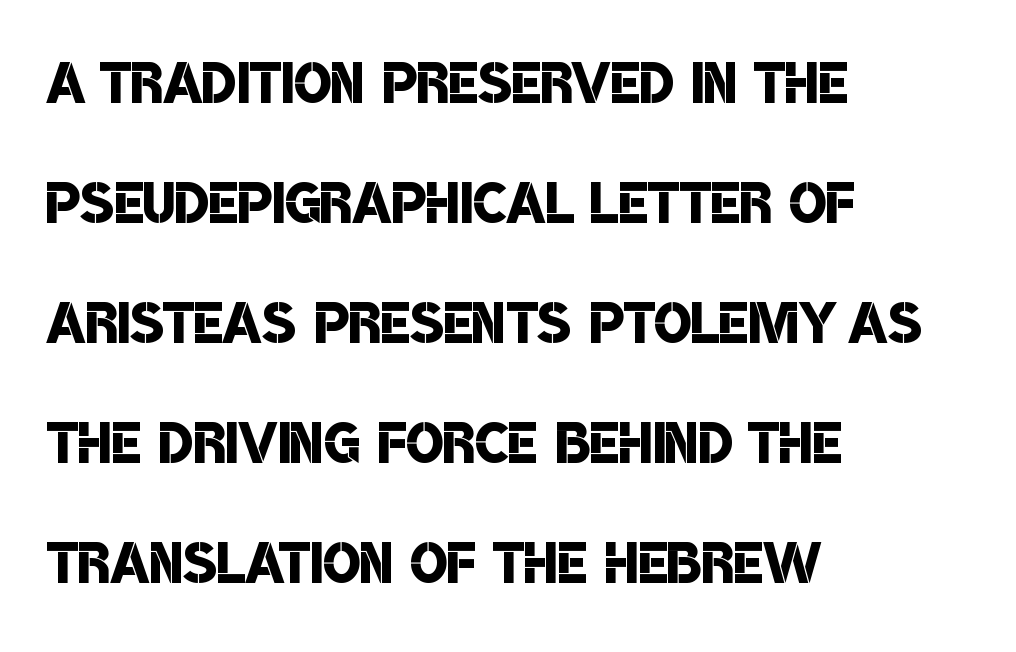
The image shows 78 px semibold, condensed sans-serif type; set left-aligned, normal line spacing (1.54x), normal letter spacing, not underlined; low stroke contrast and a large x-height.
